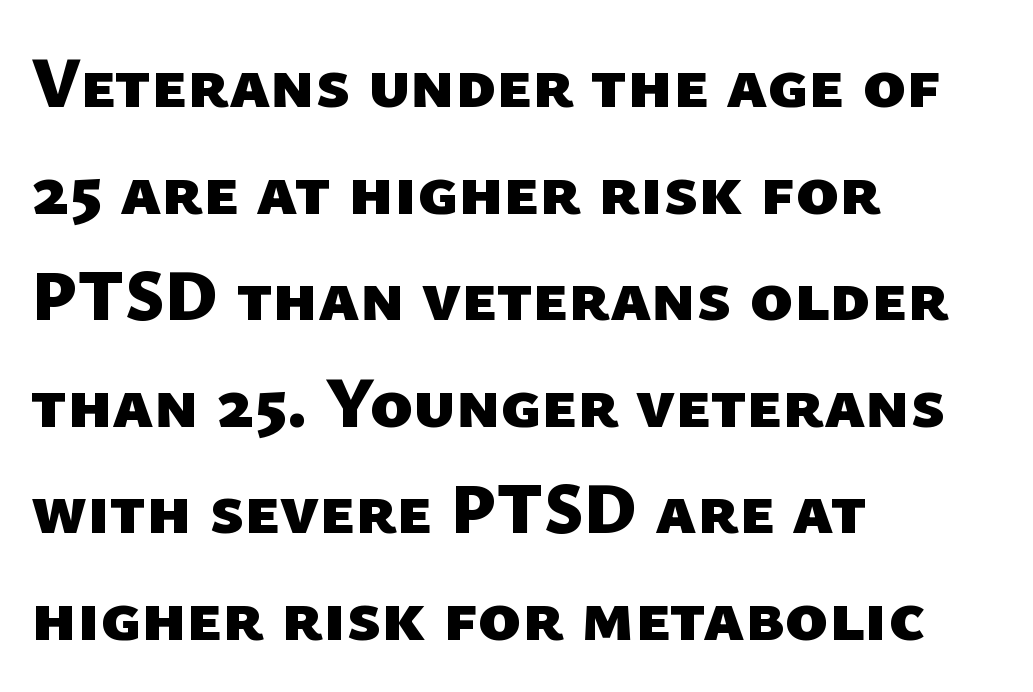
{"serif": "no", "bold": "yes", "weight": "heavy", "width": "normal", "stroke_contrast": "low", "x_height": "medium", "monospaced": "no", "underline": "no", "align": "left", "line_spacing": "normal", "line_spacing_ratio": 1.48, "letter_spacing": "normal", "letter_spacing_em": 0.0, "glyph_px": 72}
